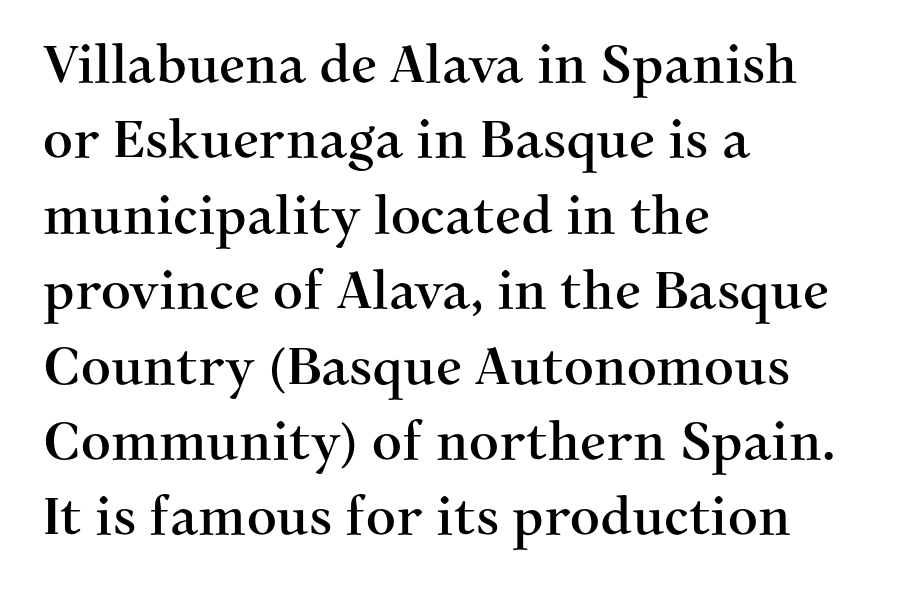
Is the letter spacing exaggerated? No — it looks like the ordinary default. Reading down the column, the eye jumps a familiar distance to each next line. Italic: no, the glyphs are upright roman. Plain, unruled lines of type. What kind of face is this? One with serifs.
